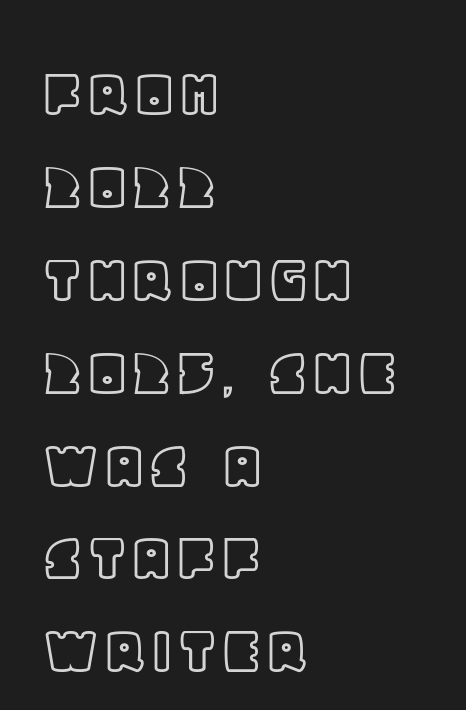
Q: Is the text italic (slanted)? A: No, it is upright.
Q: Is the text underlined? A: No.
Q: How is the paragraph aligned? A: Left-aligned.
Q: Is the spacing between letters normal or unusually wide? A: Normal.
Q: Is the spacing between lines tight, normal or loose? A: Normal.
Q: Width (condensed, normal, or wide)? A: Normal.
Q: x-height? A: Large.
Q: Monospaced? A: No.
